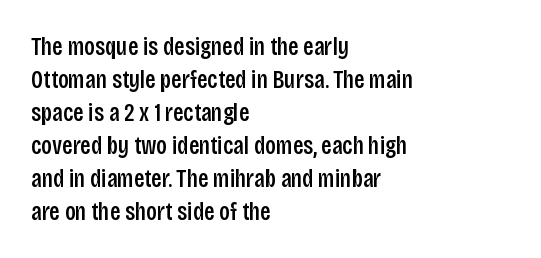
The image shows 25 px text type, upright; set left-aligned, normal line spacing (1.32x), normal letter spacing, not underlined.
